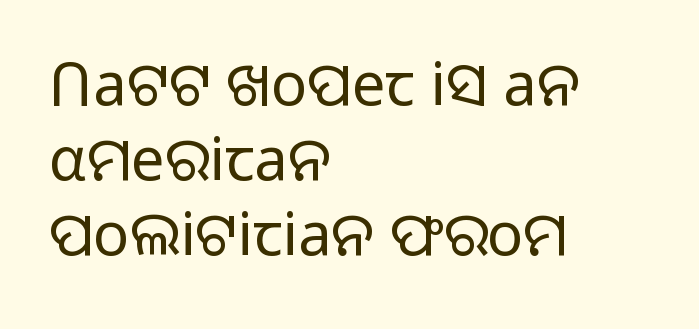
You could not count columns in this text — the font is proportionally spaced. Underline: absent. The designer left line spacing at the default. Nope, not italic — everything's standing straight. Each line starts at the same left margin while the right side varies. Nope, no serifs anywhere on these letters.
